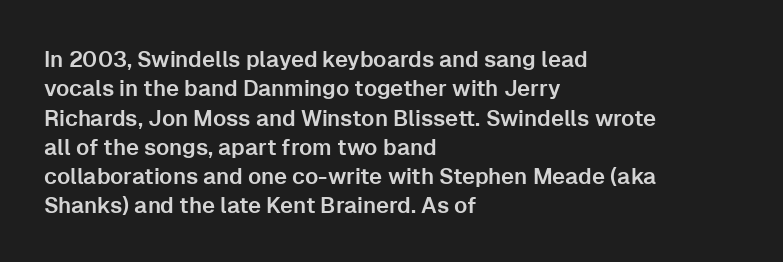
{"italic": "no", "underline": "no", "align": "left", "line_spacing": "normal", "line_spacing_ratio": 1.33, "letter_spacing": "normal", "letter_spacing_em": 0.0, "glyph_px": 22}
